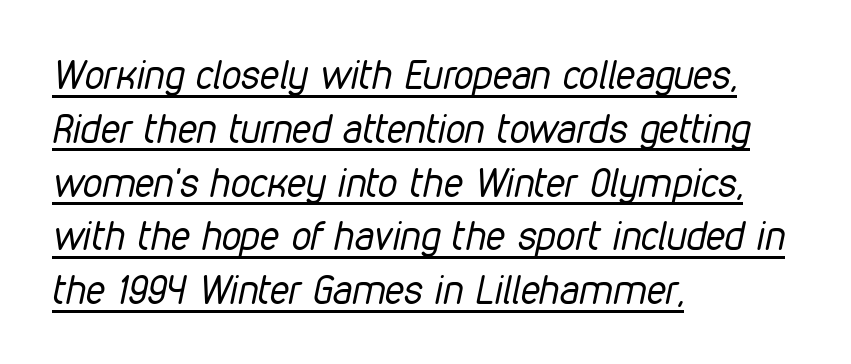
Reading down the column, the eye jumps a familiar distance to each next line. Do the characters align in a grid? No, the font is proportional. Glance below the letters and you will spot a drawn line. Posture: slanted.
